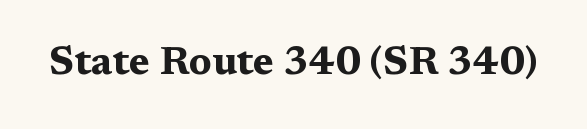
The image shows 40 px bold, wide serif type, upright; set normal letter spacing, not underlined; medium stroke contrast and a medium x-height.
